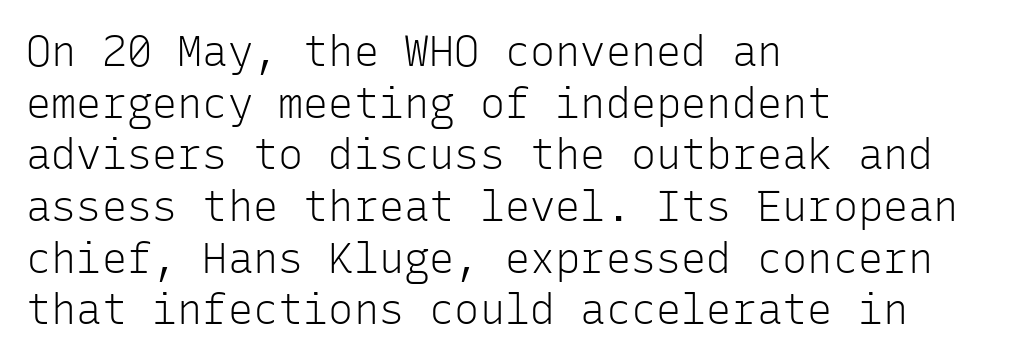
Q: Is the text bold? A: No.
Q: Is the text italic (slanted)? A: No, it is upright.
Q: Is the typeface a serif or a sans-serif typeface? A: Sans-serif.
Q: Is the text underlined? A: No.
Q: How is the paragraph aligned? A: Left-aligned.
Q: Is the spacing between letters normal or unusually wide? A: Normal.
Q: Width (condensed, normal, or wide)? A: Normal.
Q: Stroke contrast? A: Low.
Q: x-height? A: Medium.
Q: Monospaced? A: Yes.
